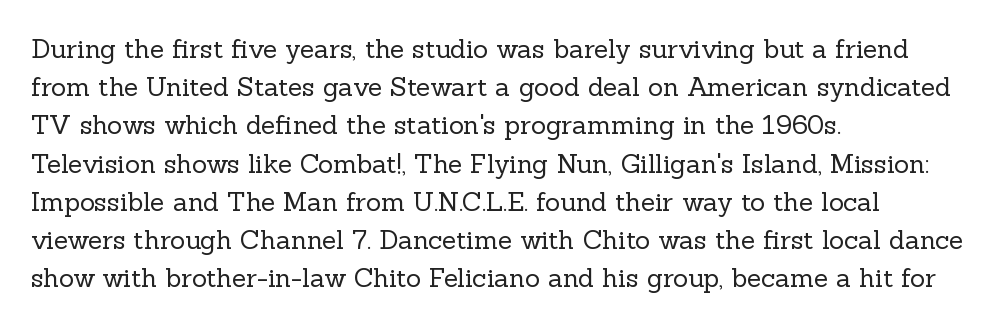
{"italic": "no", "bold": "no", "underline": "no", "align": "left", "line_spacing": "normal", "line_spacing_ratio": 1.47, "letter_spacing": "normal", "letter_spacing_em": 0.0, "glyph_px": 26}
